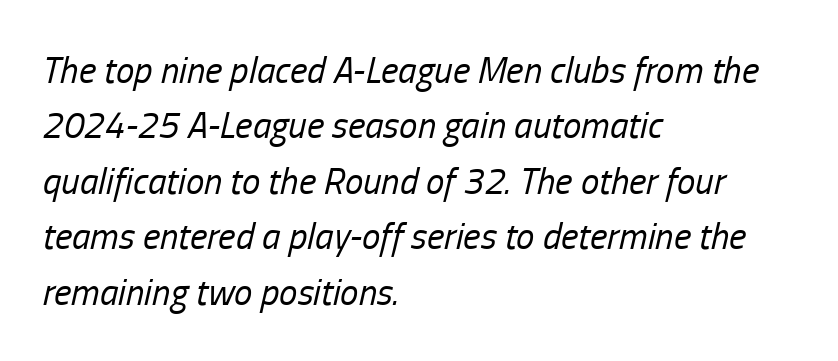
Leading: standard. This is oblique type, the kind used for emphasis or titles. The passage shown is typed in a proportional face where columns would drift. The face used here is rendered with its standard letterfit. This rendering features lettering with no underline.
